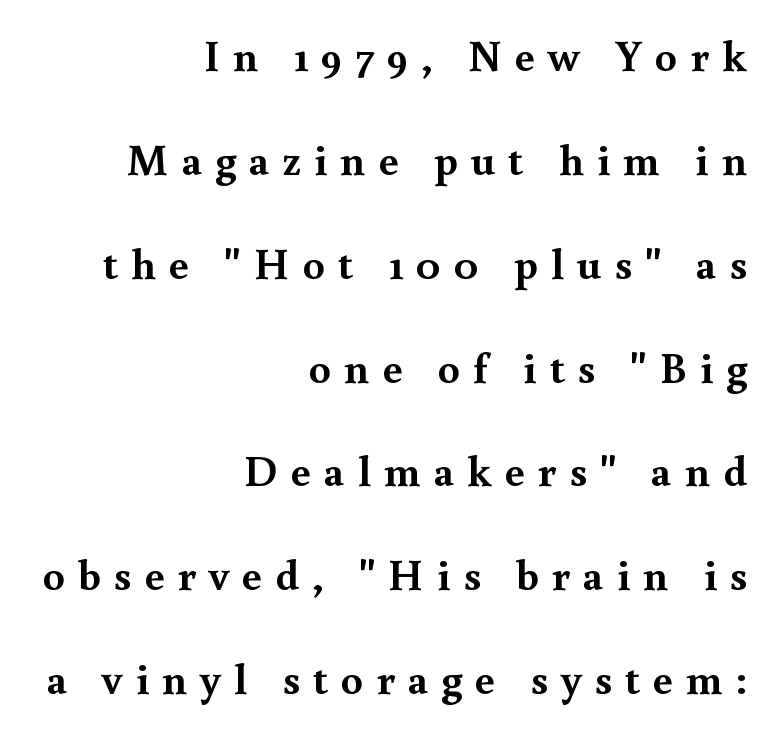
The image shows 44 px semibold serif type, upright; set right-aligned, loose line spacing (2.36x), unusually wide letter spacing (+0.3 em), not underlined; a small x-height.
